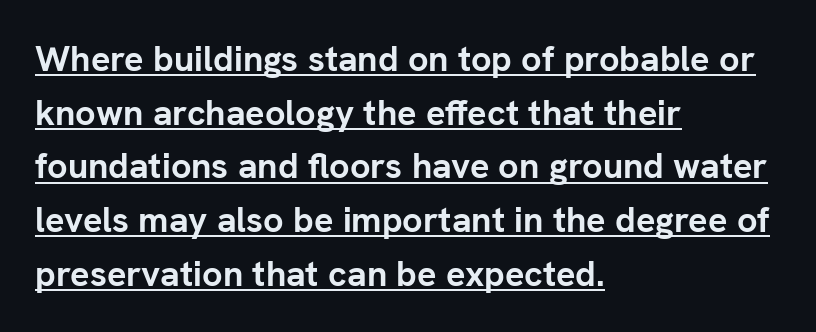
{"serif": "no", "italic": "no", "bold": "yes", "weight": "semibold", "width": "normal", "stroke_contrast": "low", "x_height": "medium", "monospaced": "no", "underline": "yes", "align": "left", "line_spacing": "normal", "line_spacing_ratio": 1.49, "letter_spacing": "normal", "letter_spacing_em": 0.0, "glyph_px": 36}
